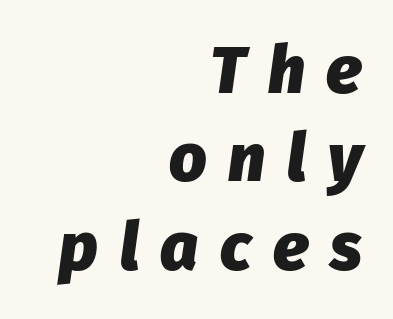
Underlining? Definitely not there. Typeset ragged left — the right edge is the straight one. Look at the stroke-to-counter ratio: heavy, a bold. The passage shown is typed in a proportional face where columns would drift. Tracking value appears strongly positive — letters spread wide.
